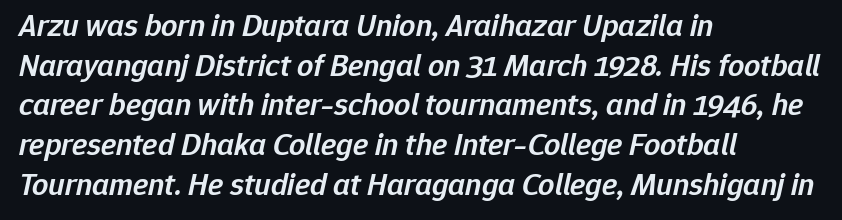
The image shows 32 px semibold type, italic (leaning right); set left-aligned, line spacing 1.24x, normal letter spacing, not underlined; low stroke contrast and a medium x-height.
